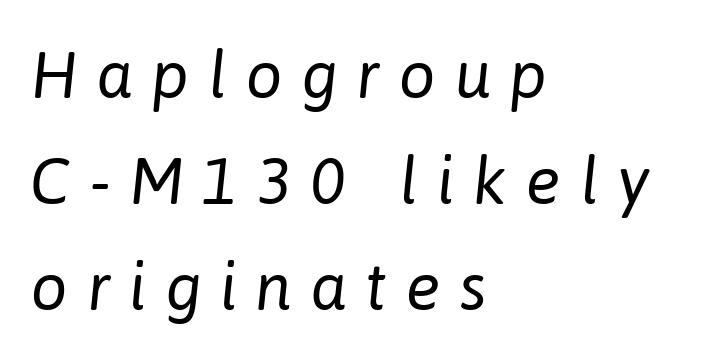
The designer left line spacing at the default. The cut favours lightness, reaching ordinary text weight at its darkest. Is this a fixed-width face? No — the glyphs have proportional, varying widths. The horizontal fit of the characters is loose and conspicuously gappy.
